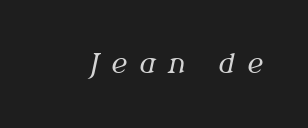
Q: Is the text bold? A: No.
Q: Is the text italic (slanted)? A: Yes, it leans right by about 12 degrees.
Q: Is the text underlined? A: No.
Q: Is the spacing between letters normal or unusually wide? A: Unusually wide.
